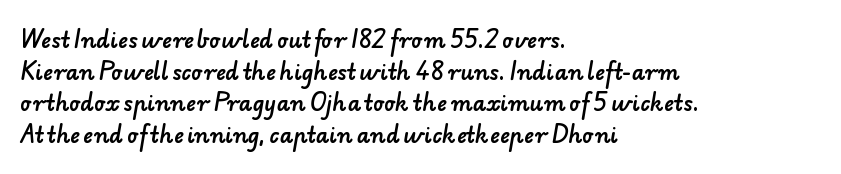
{"underline": "no", "align": "left", "line_spacing": "normal", "line_spacing_ratio": 1.51, "letter_spacing": "normal", "letter_spacing_em": 0.0, "glyph_px": 21}
